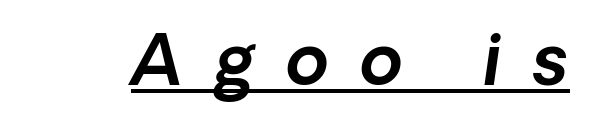
Between one letter and the next there's a generous, obvious gap. Here the designer chose a conventional face with non-uniform glyph widths. This rendering features underlined lettering. Italic: yes, the glyphs are oblique.
